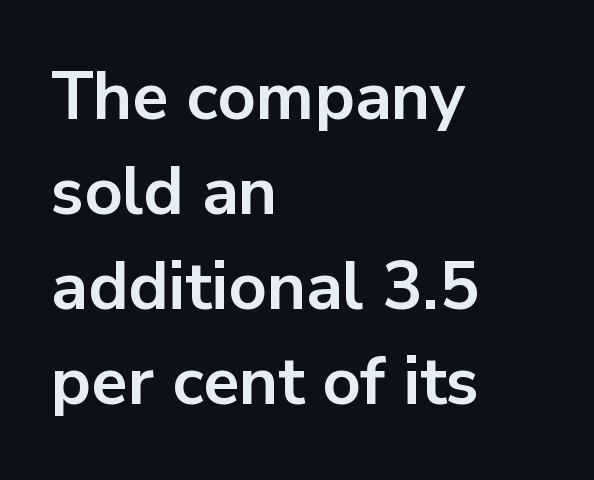
No extra tracking has been applied to these lines. Plain, unruled lines of type. The type family on display is of the sans-serif kind. Whoever set this chose a conventional vertical rhythm. This rendering uses left alignment, leaving the right contour irregular.
